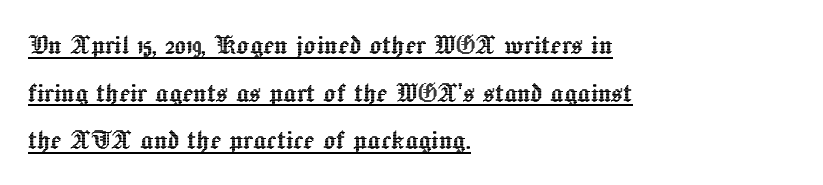
Leading: standard. What decoration does the sample have? An underline. Caption: multi-line text, flush left, ragged right. Nobody touched the tracking dial on this one. Italic? Not at all — the glyphs are vertical. These lines are rendered in a variable-pitch font.
